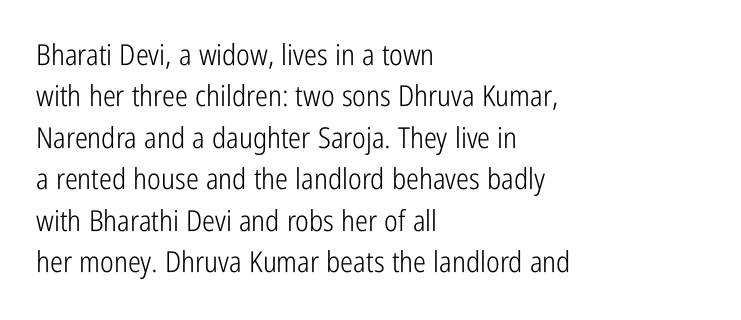
Q: Is the text bold? A: No.
Q: Is the text italic (slanted)? A: No, it is upright.
Q: Is the typeface a serif or a sans-serif typeface? A: Sans-serif.
Q: Is the text underlined? A: No.
Q: How is the paragraph aligned? A: Left-aligned.
Q: Is the spacing between letters normal or unusually wide? A: Normal.
Q: Is the spacing between lines tight, normal or loose? A: Normal.
Q: Width (condensed, normal, or wide)? A: Condensed.
Q: Stroke contrast? A: Low.
Q: x-height? A: Medium.
Q: Monospaced? A: No.
